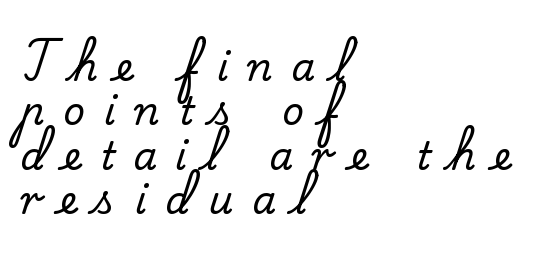
The image shows 38 px serif type; set left-aligned, line spacing 1.17x, unusually wide letter spacing (+0.49 em), not underlined; low stroke contrast and a small x-height.
